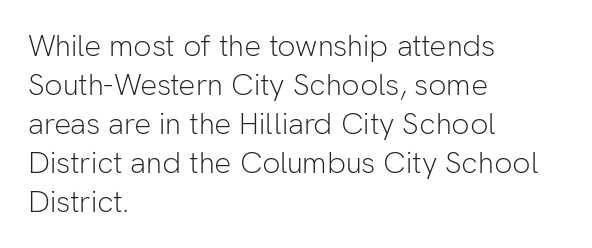
{"serif": "no", "italic": "no", "bold": "no", "weight": "light", "width": "normal", "stroke_contrast": "low", "x_height": "medium", "monospaced": "no", "underline": "no", "align": "left", "line_spacing": "normal", "line_spacing_ratio": 1.3, "letter_spacing": "normal", "letter_spacing_em": 0.0, "glyph_px": 30}
